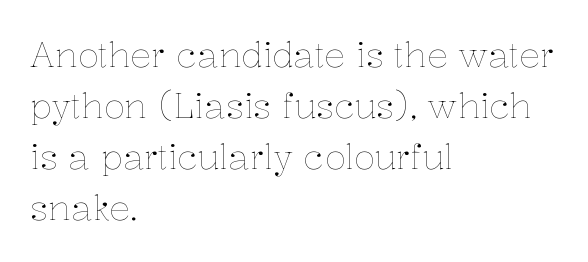
{"italic": "no", "bold": "no", "weight": "thin", "width": "normal", "stroke_contrast": "low", "x_height": "medium", "monospaced": "no", "underline": "no", "align": "left", "line_spacing": "normal", "line_spacing_ratio": 1.46, "letter_spacing": "normal", "letter_spacing_em": 0.0, "glyph_px": 35}
